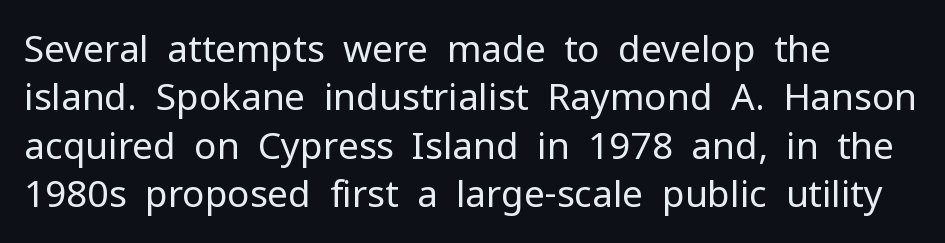
{"serif": "no", "italic": "no", "bold": "no", "weight": "regular", "width": "normal", "stroke_contrast": "low", "x_height": "medium", "monospaced": "no", "underline": "no", "align": "left", "line_spacing": "normal", "line_spacing_ratio": 1.31, "letter_spacing": "normal", "letter_spacing_em": 0.0, "glyph_px": 37}
